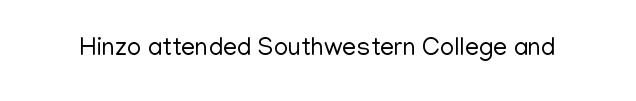
{"italic": "no", "bold": "no", "underline": "no", "letter_spacing": "normal", "letter_spacing_em": 0.0, "glyph_px": 25}
